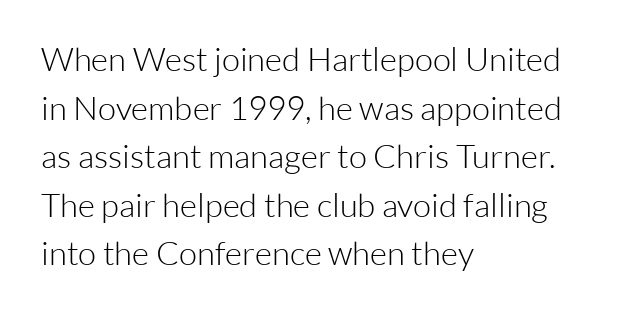
Does the type have serifs? No, each stem ends abruptly. The glyphs are unaccompanied by any horizontal stroke below them. The paragraph has a hard left edge and a soft right edge. Look at the tracking — it's just the regular setting, nothing added. Caption: face not bold, strokes unweighted. Regular leading.
